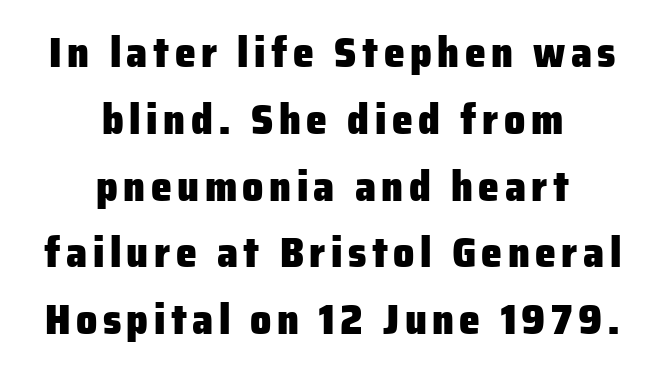
Q: Is the text bold? A: Yes.
Q: Is the text italic (slanted)? A: No, it is upright.
Q: Is the typeface a serif or a sans-serif typeface? A: Sans-serif.
Q: Is the text underlined? A: No.
Q: How is the paragraph aligned? A: Centered.
Q: Is the spacing between lines tight, normal or loose? A: Normal.
Q: Width (condensed, normal, or wide)? A: Normal.
Q: Stroke contrast? A: Low.
Q: x-height? A: Medium.
Q: Monospaced? A: No.
